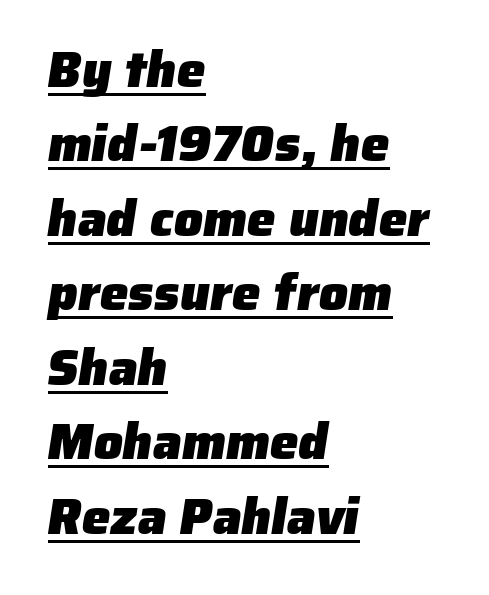
The image shows 51 px heavy sans-serif type; set left-aligned, normal line spacing (1.46x), normal letter spacing, underlined; low stroke contrast and a medium x-height.
